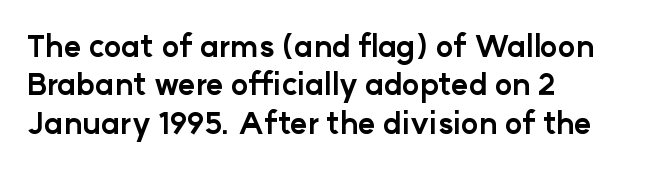
Q: Is the text bold? A: Yes.
Q: Is the text italic (slanted)? A: No, it is upright.
Q: Is the typeface a serif or a sans-serif typeface? A: Sans-serif.
Q: Is the text underlined? A: No.
Q: How is the paragraph aligned? A: Left-aligned.
Q: Is the spacing between letters normal or unusually wide? A: Normal.
Q: Is the spacing between lines tight, normal or loose? A: Normal.
Q: Width (condensed, normal, or wide)? A: Normal.
Q: Stroke contrast? A: Low.
Q: x-height? A: Medium.
Q: Monospaced? A: No.
